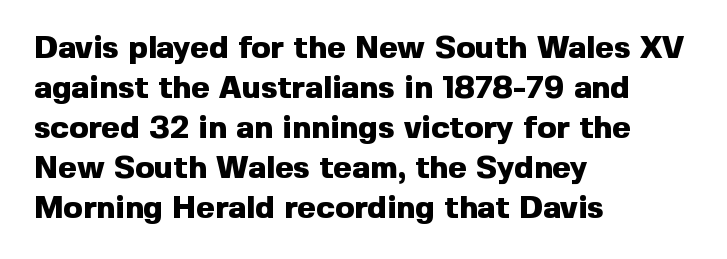
{"serif": "no", "italic": "no", "bold": "yes", "weight": "heavy", "width": "normal", "x_height": "medium", "monospaced": "no", "underline": "no", "align": "left", "line_spacing": "normal", "line_spacing_ratio": 1.25, "letter_spacing": "normal", "letter_spacing_em": 0.0, "glyph_px": 32}
